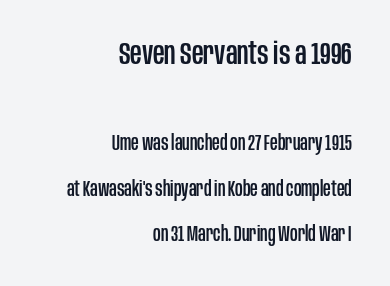
The image shows 32 px condensed sans-serif type, upright; set right-aligned, loose line spacing (2.17x), normal letter spacing, not underlined; the first (top) block is 1.52x larger; low stroke contrast and a large x-height.
